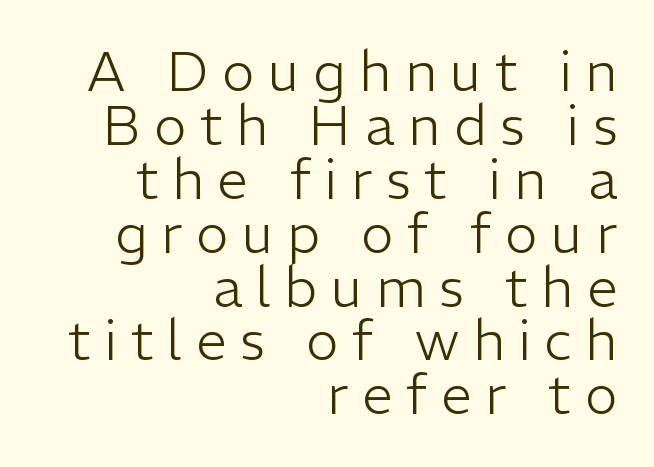
{"serif": "no", "italic": "no", "bold": "no", "weight": "light", "width": "normal", "stroke_contrast": "low", "x_height": "medium", "monospaced": "no", "underline": "no", "align": "right", "line_spacing": "tight", "line_spacing_ratio": 0.98, "letter_spacing": "wide", "letter_spacing_em": 0.25, "glyph_px": 55}
